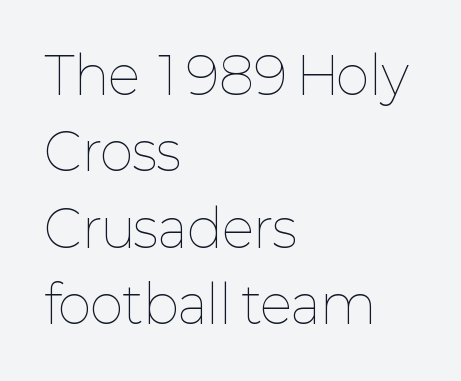
The image shows 51 px thin type, upright; set left-aligned, normal line spacing (1.5x), normal letter spacing, not underlined; low stroke contrast and a medium x-height.
